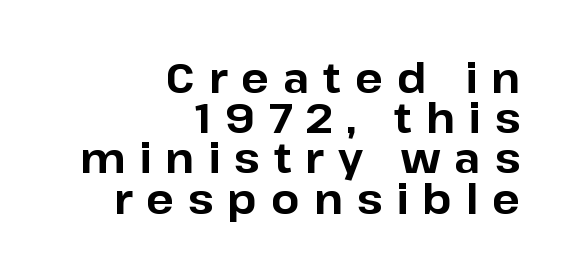
The image shows 41 px bold sans-serif type, upright; set right-aligned, tight line spacing (0.98x), unusually wide letter spacing (+0.34 em), not underlined; low stroke contrast and a medium x-height.
